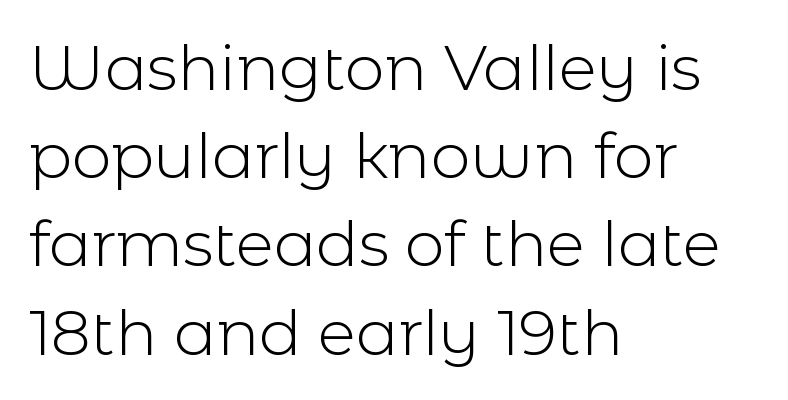
Q: Is the text bold? A: No.
Q: Is the text italic (slanted)? A: No, it is upright.
Q: Is the typeface a serif or a sans-serif typeface? A: Sans-serif.
Q: Is the text underlined? A: No.
Q: How is the paragraph aligned? A: Left-aligned.
Q: Is the spacing between letters normal or unusually wide? A: Normal.
Q: Is the spacing between lines tight, normal or loose? A: Normal.
Q: Width (condensed, normal, or wide)? A: Normal.
Q: x-height? A: Medium.
Q: Monospaced? A: No.
